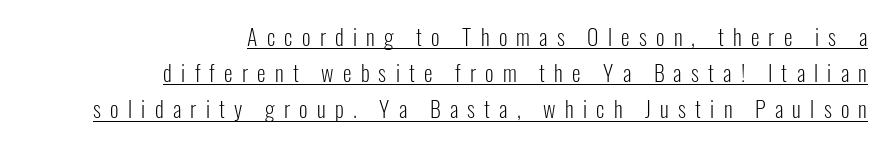
Q: Is the text bold? A: No.
Q: Is the text italic (slanted)? A: No, it is upright.
Q: Is the text underlined? A: Yes.
Q: How is the paragraph aligned? A: Right-aligned.
Q: Is the spacing between letters normal or unusually wide? A: Unusually wide.
Q: Is the spacing between lines tight, normal or loose? A: Normal.
